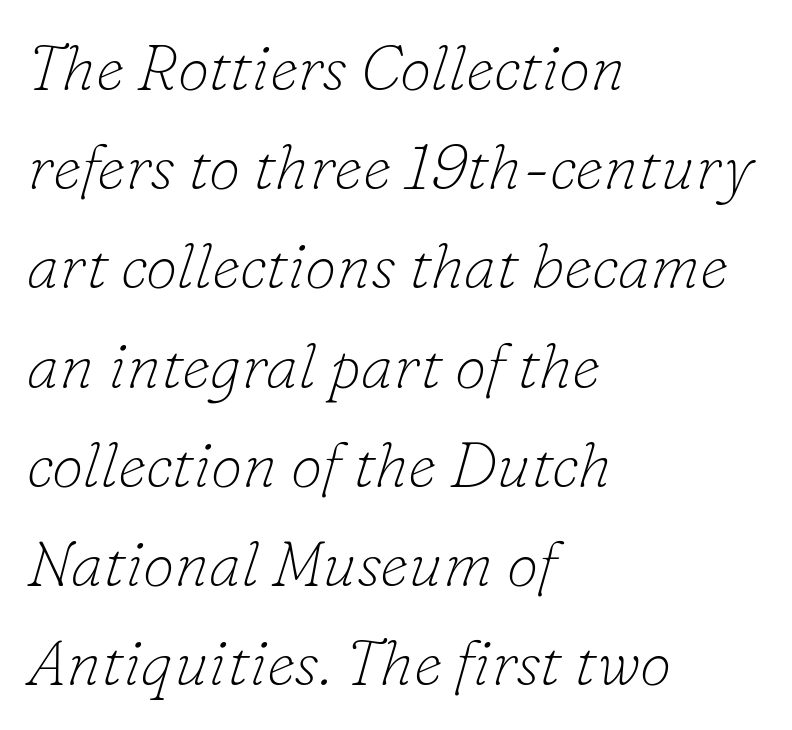
The image shows 64 px thin serif type, italic (leaning right); set left-aligned, normal line spacing (1.55x), normal letter spacing, not underlined; low stroke contrast and a small x-height.
